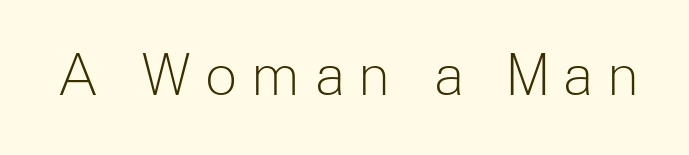
The image shows 55 px light sans-serif type, upright; set unusually wide letter spacing (+0.24 em), not underlined; low stroke contrast and a medium x-height.
